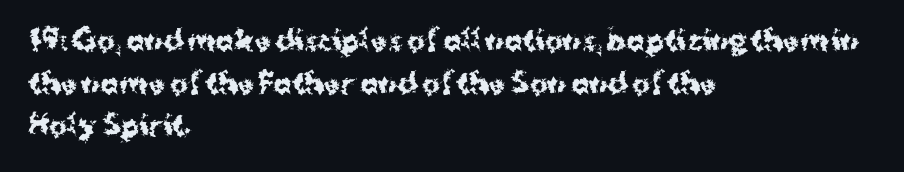
The image shows 27 px bold type, upright; set left-aligned, normal line spacing (1.58x), normal letter spacing, not underlined.
